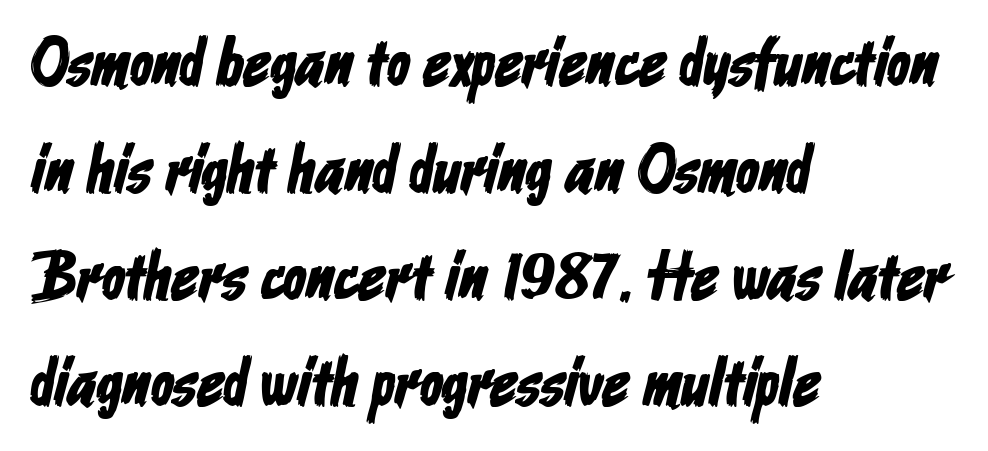
Q: Is the typeface a serif or a sans-serif typeface? A: Sans-serif.
Q: Is the text underlined? A: No.
Q: How is the paragraph aligned? A: Left-aligned.
Q: Is the spacing between letters normal or unusually wide? A: Normal.
Q: Is the spacing between lines tight, normal or loose? A: Normal.
Q: Width (condensed, normal, or wide)? A: Condensed.
Q: Stroke contrast? A: Low.
Q: x-height? A: Medium.
Q: Monospaced? A: No.
